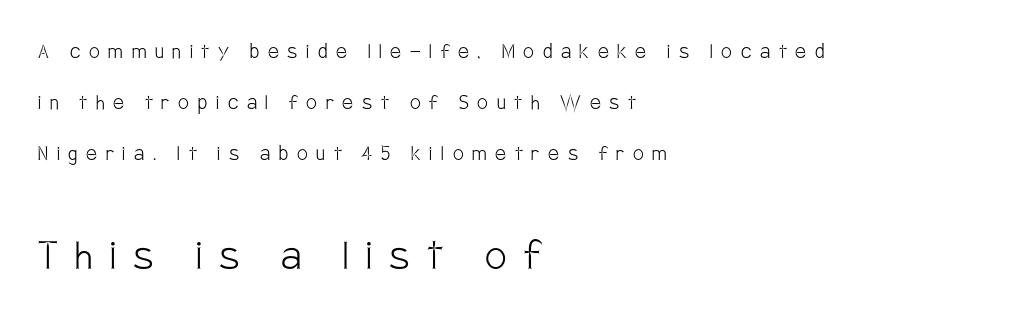
The image shows 48 px light, condensed sans-serif type, upright; set left-aligned, loose line spacing (2.12x), unusually wide letter spacing (+0.36 em), not underlined; the second (bottom) block is 2.0x larger; low stroke contrast and a large x-height.
